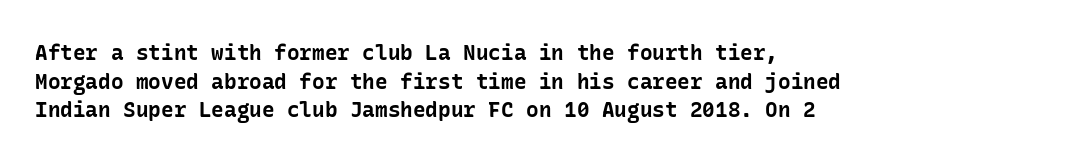
Q: Is the text bold? A: Yes.
Q: Is the text italic (slanted)? A: No, it is upright.
Q: Is the text underlined? A: No.
Q: How is the paragraph aligned? A: Left-aligned.
Q: Is the spacing between letters normal or unusually wide? A: Normal.
Q: Is the spacing between lines tight, normal or loose? A: Normal.
